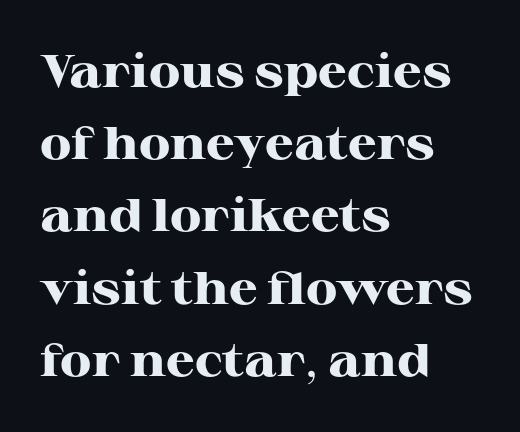
The image shows 46 px heavy, wide serif type, upright; set left-aligned, normal line spacing (1.57x), normal letter spacing, not underlined; high stroke contrast and a medium x-height.
